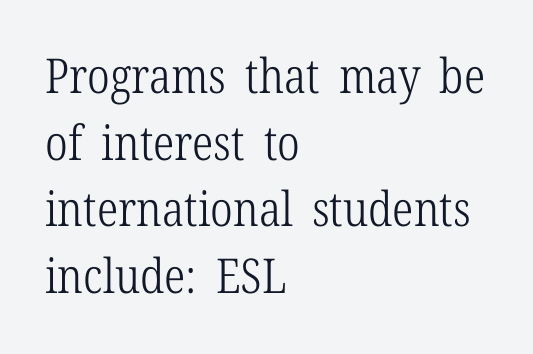
Q: Is the text bold? A: No.
Q: Is the text italic (slanted)? A: No, it is upright.
Q: Is the typeface a serif or a sans-serif typeface? A: Serif.
Q: Is the text underlined? A: No.
Q: How is the paragraph aligned? A: Left-aligned.
Q: Is the spacing between letters normal or unusually wide? A: Normal.
Q: Is the spacing between lines tight, normal or loose? A: Normal.
Q: Width (condensed, normal, or wide)? A: Condensed.
Q: Stroke contrast? A: Low.
Q: x-height? A: Medium.
Q: Monospaced? A: No.
